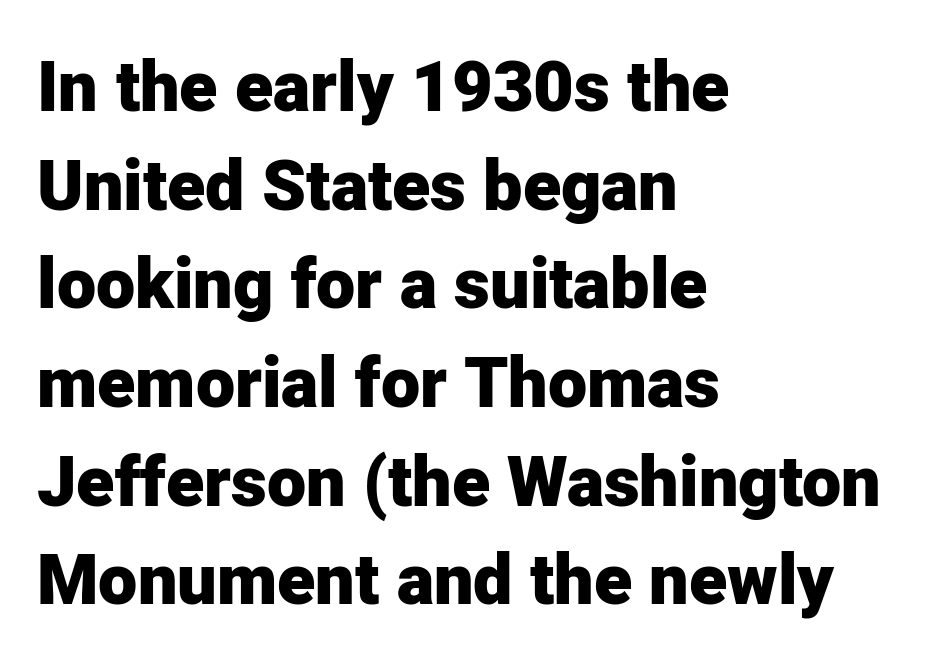
The rendering uses a moderate line-height, typical for paragraphs. The letters advance in unequal steps, a hallmark of proportional type. If you drew a line through each stem, it would be perfectly vertical. Where is the straight margin? On the left. What kind of face is this? One without serifs — a sans. Letter spacing: default.
